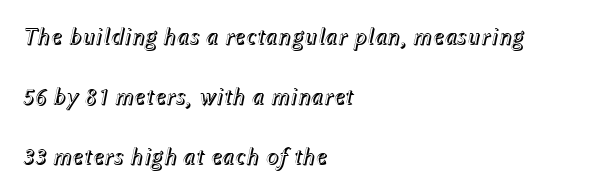
Q: Is the text italic (slanted)? A: Yes, it leans right by about 12 degrees.
Q: Is the text underlined? A: No.
Q: How is the paragraph aligned? A: Left-aligned.
Q: Is the spacing between letters normal or unusually wide? A: Normal.
Q: Is the spacing between lines tight, normal or loose? A: Loose.
